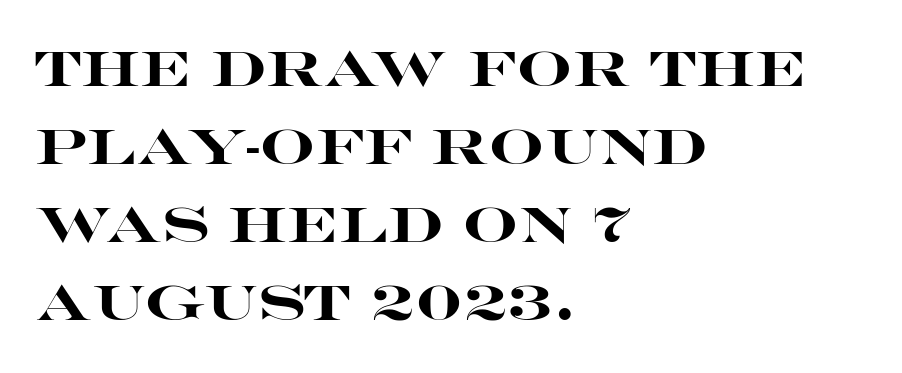
Q: Is the text bold? A: Yes.
Q: Is the text italic (slanted)? A: No, it is upright.
Q: Is the typeface a serif or a sans-serif typeface? A: Serif.
Q: Is the text underlined? A: No.
Q: How is the paragraph aligned? A: Left-aligned.
Q: Is the spacing between letters normal or unusually wide? A: Normal.
Q: Is the spacing between lines tight, normal or loose? A: Normal.
Q: Width (condensed, normal, or wide)? A: Wide.
Q: Stroke contrast? A: High.
Q: x-height? A: Large.
Q: Monospaced? A: No.
